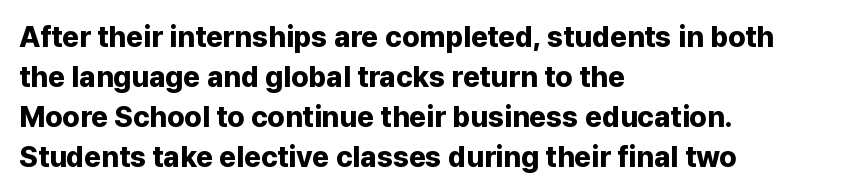
The image shows 29 px bold sans-serif type, upright; set left-aligned, normal line spacing (1.38x), normal letter spacing, not underlined; low stroke contrast and a medium x-height.
